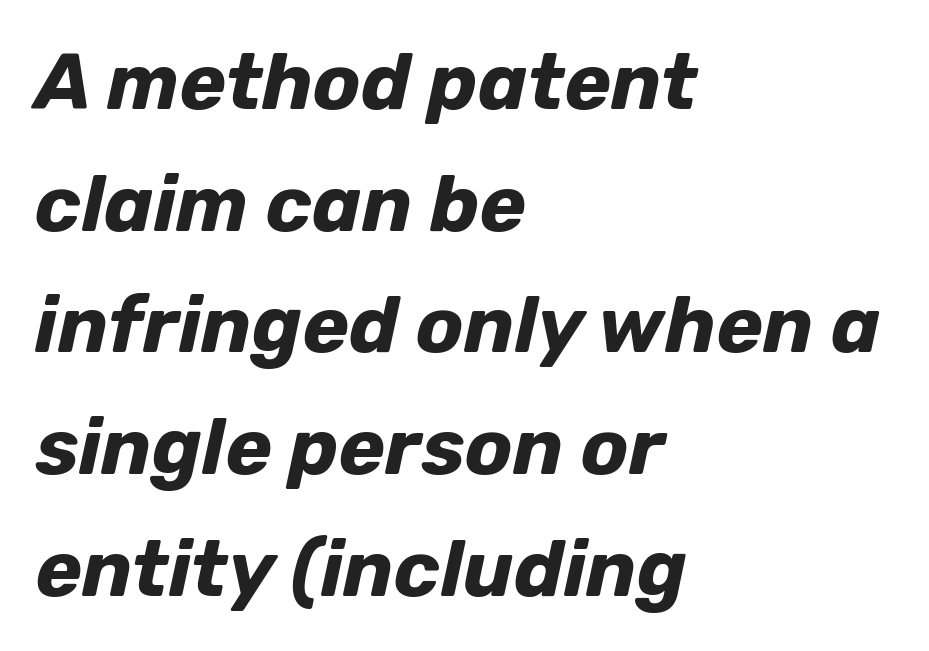
Is this a fixed-width face? No — the glyphs have proportional, varying widths. Bare-footed words on every line. Leading matches the norm, producing a regular column. Emphasis-style slanted type is in use.
